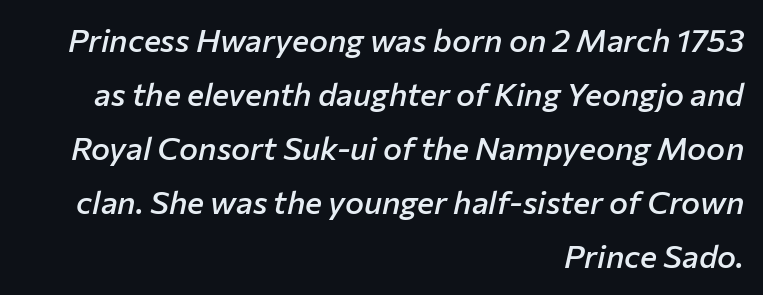
{"italic": "yes", "lean": "right", "slant_degrees": 12, "bold": "semi", "weight": "semibold", "width": "normal", "stroke_contrast": "low", "x_height": "medium", "monospaced": "no", "underline": "no", "align": "right", "line_spacing": "normal", "line_spacing_ratio": 1.69, "letter_spacing": "normal", "letter_spacing_em": 0.0, "glyph_px": 32}
